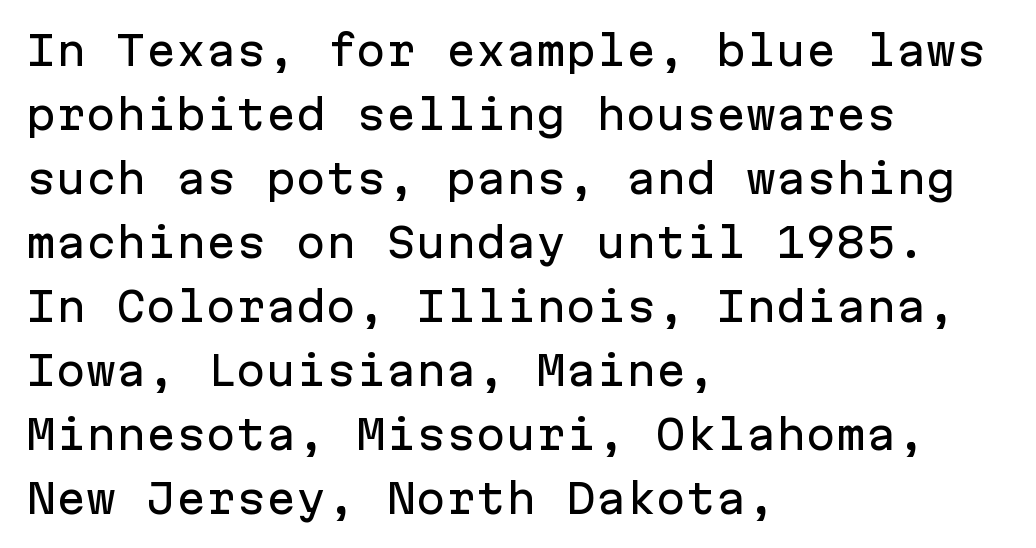
The image shows 40 px sans-serif type, upright, monospaced; set left-aligned, normal line spacing (1.6x), normal letter spacing, not underlined; low stroke contrast and a medium x-height.
